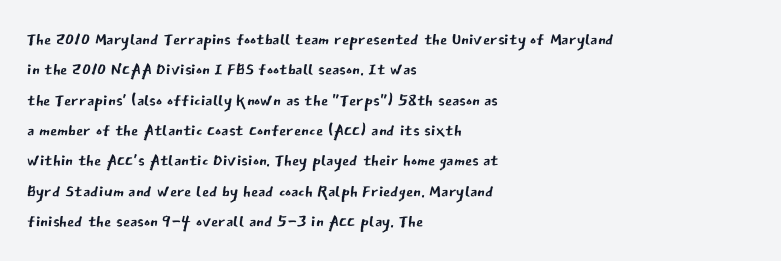
The image shows 23 px text type, upright; set left-aligned, normal line spacing (1.32x), normal letter spacing, not underlined.
